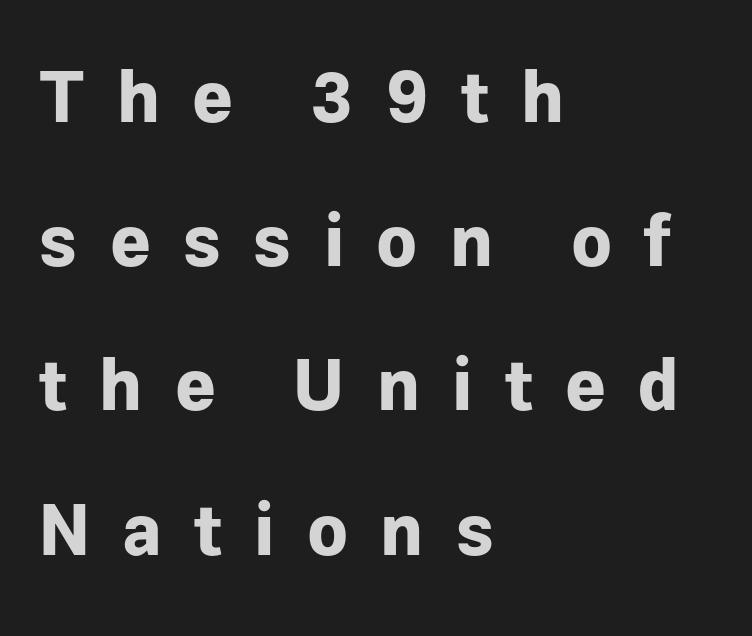
{"serif": "no", "italic": "no", "bold": "yes", "weight": "bold", "width": "normal", "stroke_contrast": "low", "x_height": "medium", "monospaced": "no", "underline": "no", "align": "left", "line_spacing": "loose", "line_spacing_ratio": 2.06, "letter_spacing": "wide", "letter_spacing_em": 0.46, "glyph_px": 70}
